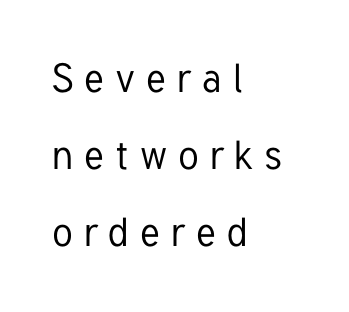
The image shows 40 px condensed sans-serif type, upright; set left-aligned, loose line spacing (1.93x), unusually wide letter spacing (+0.28 em), not underlined; low stroke contrast and a medium x-height.
